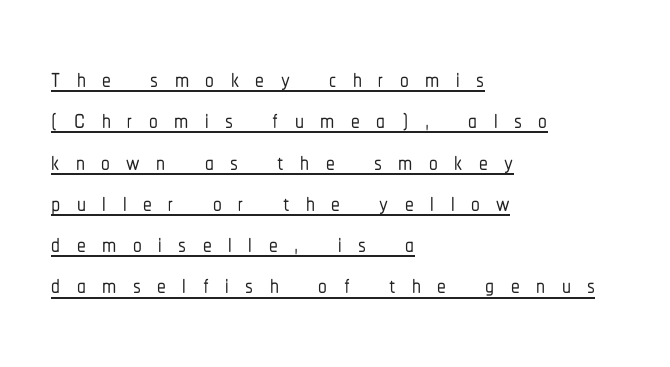
Q: Is the text italic (slanted)? A: No, it is upright.
Q: Is the typeface a serif or a sans-serif typeface? A: Sans-serif.
Q: Is the text underlined? A: Yes.
Q: How is the paragraph aligned? A: Left-aligned.
Q: Is the spacing between letters normal or unusually wide? A: Unusually wide.
Q: Width (condensed, normal, or wide)? A: Condensed.
Q: Stroke contrast? A: Low.
Q: x-height? A: Medium.
Q: Monospaced? A: No.
